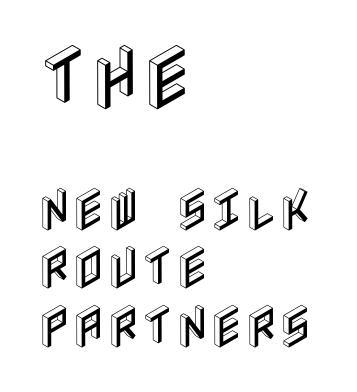
The image shows 71 px condensed type, upright; set left-aligned, normal line spacing (1.25x), normal letter spacing, not underlined; the first (top) block is 1.51x larger; a large x-height.
